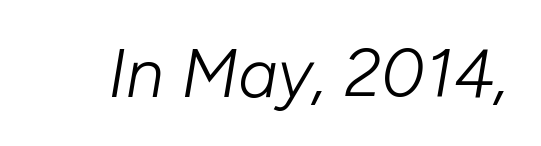
{"italic": "yes", "lean": "right", "slant_degrees": 10, "bold": "no", "weight": "light", "width": "normal", "stroke_contrast": "low", "x_height": "medium", "monospaced": "no", "underline": "no", "letter_spacing": "normal", "letter_spacing_em": 0.0, "glyph_px": 68}
